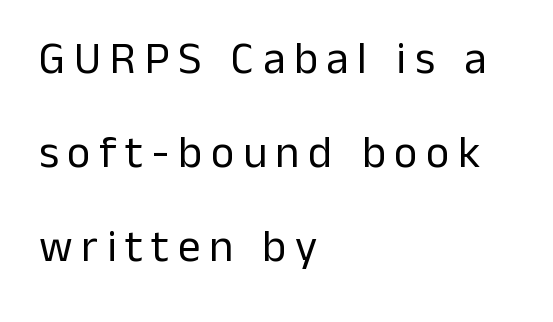
Q: Is the text bold? A: No.
Q: Is the text italic (slanted)? A: No, it is upright.
Q: Is the typeface a serif or a sans-serif typeface? A: Sans-serif.
Q: Is the text underlined? A: No.
Q: How is the paragraph aligned? A: Left-aligned.
Q: Is the spacing between lines tight, normal or loose? A: Loose.
Q: Width (condensed, normal, or wide)? A: Normal.
Q: Stroke contrast? A: Low.
Q: x-height? A: Medium.
Q: Monospaced? A: No.
